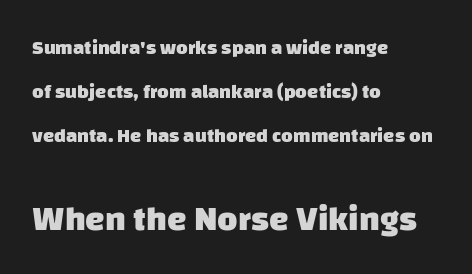
{"serif": "no", "bold": "yes", "weight": "heavy", "width": "normal", "stroke_contrast": "low", "x_height": "large", "monospaced": "no", "underline": "no", "align": "left", "line_spacing": "loose", "line_spacing_ratio": 2.19, "letter_spacing": "normal", "letter_spacing_em": 0.0, "larger_block": "second", "size_ratio": 1.75, "glyph_px": 35}
